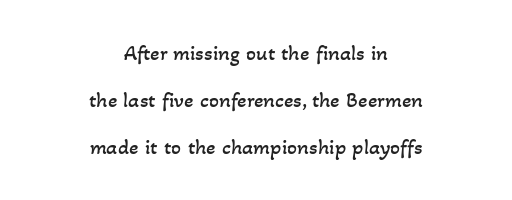
Spacing between characters is what you'd get straight out of the box. Is the stroke heavy? The answer is a plain regular-or-lighter. Leading is clearly above the norm, producing a sparse column. Line starts and ends both wander, symmetrically. Glance below the letters and you will spot only blank space.
